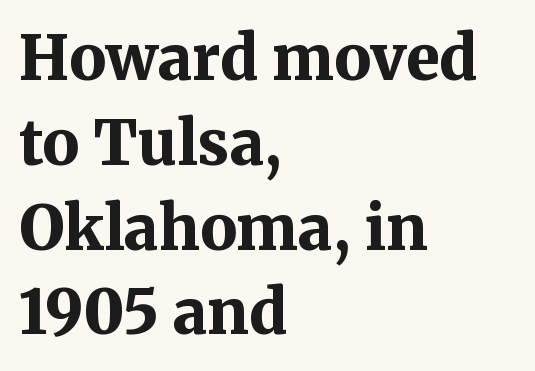
Compared with a centered layout, this one pins lines to the left instead. Serif or sans? Serif — the stroke terminals have little feet. Descender tails drop into unmarked territory. Inter-character spacing is left at the font's built-in metrics.
